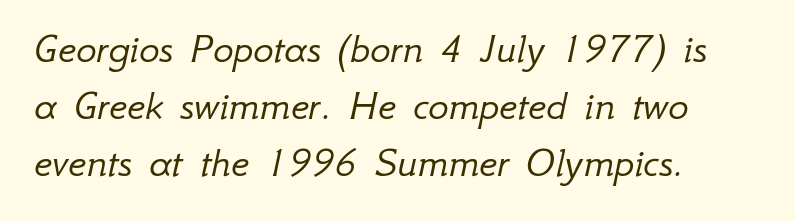
Q: Is the text bold? A: No.
Q: Is the text italic (slanted)? A: Yes, it leans right by about 12 degrees.
Q: Is the text underlined? A: No.
Q: How is the paragraph aligned? A: Left-aligned.
Q: Is the spacing between letters normal or unusually wide? A: Normal.
Q: Is the spacing between lines tight, normal or loose? A: Normal.
Q: Width (condensed, normal, or wide)? A: Normal.
Q: Stroke contrast? A: Low.
Q: x-height? A: Small.
Q: Monospaced? A: No.
